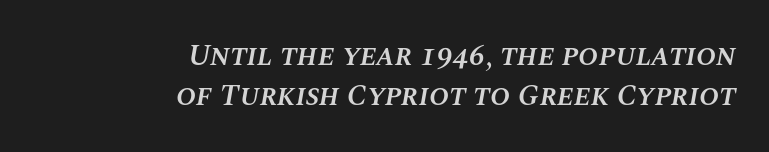
The image shows 30 px semibold type, italic (leaning right); set right-aligned, normal line spacing (1.32x), normal letter spacing, not underlined; medium stroke contrast and a large x-height.
